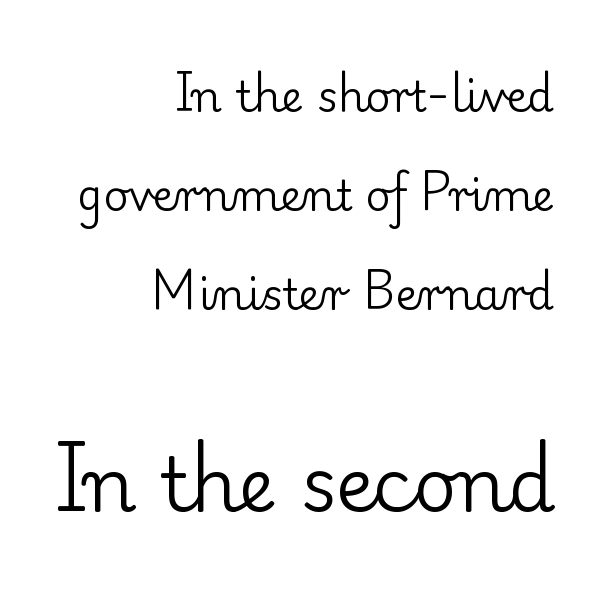
{"serif": "yes", "italic": "no", "bold": "no", "weight": "regular", "width": "normal", "stroke_contrast": "low", "x_height": "small", "monospaced": "no", "underline": "no", "align": "right", "line_spacing": "loose", "line_spacing_ratio": 2.3, "letter_spacing": "normal", "letter_spacing_em": 0.0, "larger_block": "second", "size_ratio": 1.74, "glyph_px": 75}
